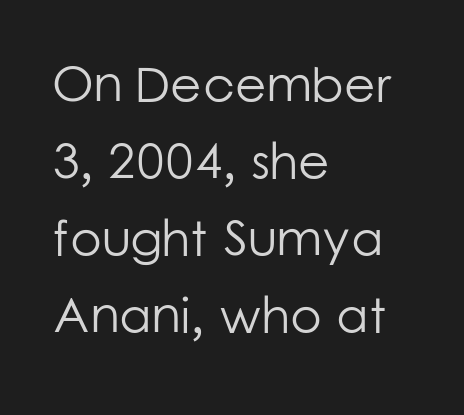
{"serif": "no", "italic": "no", "bold": "no", "weight": "light", "width": "normal", "stroke_contrast": "low", "x_height": "medium", "monospaced": "no", "underline": "no", "align": "left", "line_spacing": "normal", "line_spacing_ratio": 1.51, "letter_spacing": "normal", "letter_spacing_em": 0.0, "glyph_px": 51}
